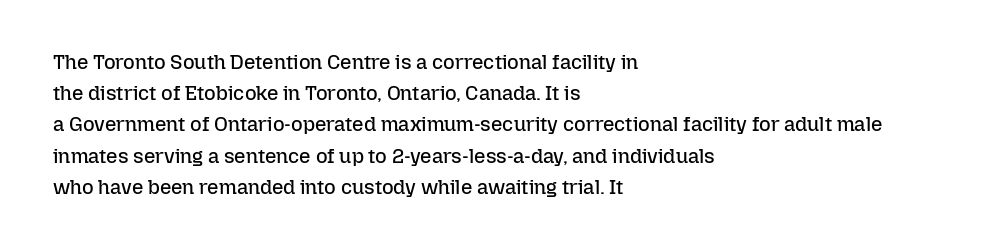
Q: Is the text bold? A: No.
Q: Is the text italic (slanted)? A: No, it is upright.
Q: Is the text underlined? A: No.
Q: How is the paragraph aligned? A: Left-aligned.
Q: Is the spacing between letters normal or unusually wide? A: Normal.
Q: Is the spacing between lines tight, normal or loose? A: Normal.
